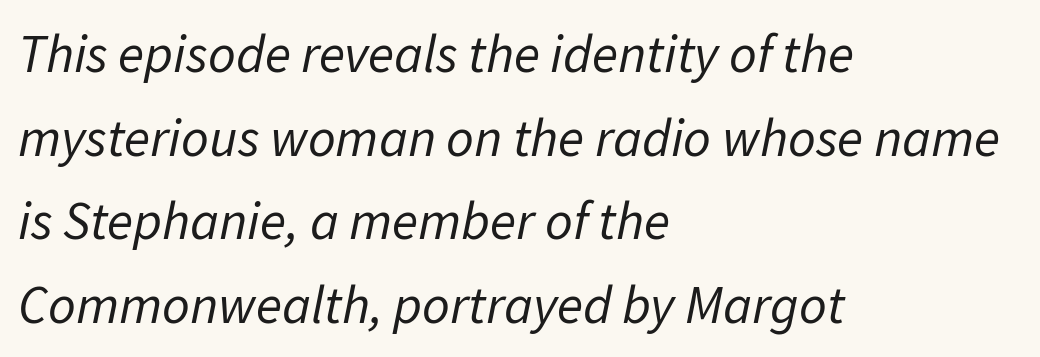
The weight would be labelled regular, book, light, or lighter still. Where is the straight margin? On the left. Short note: letters normally spaced. The zone under the glyphs is completely vacant. Varying glyph widths throughout — classic text-font behaviour. Honestly, the row spacing looks completely unremarkable.
